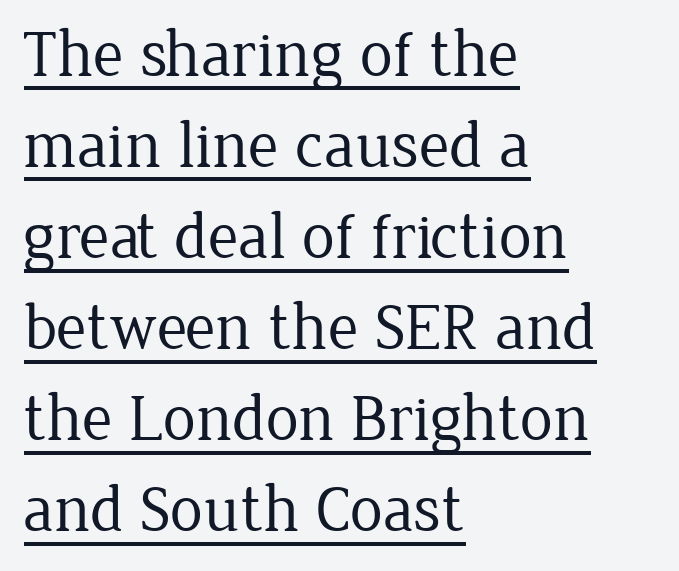
Q: Is the text bold? A: No.
Q: Is the text italic (slanted)? A: No, it is upright.
Q: Is the typeface a serif or a sans-serif typeface? A: Serif.
Q: Is the text underlined? A: Yes.
Q: How is the paragraph aligned? A: Left-aligned.
Q: Is the spacing between letters normal or unusually wide? A: Normal.
Q: Is the spacing between lines tight, normal or loose? A: Normal.
Q: Width (condensed, normal, or wide)? A: Normal.
Q: Stroke contrast? A: Low.
Q: x-height? A: Medium.
Q: Monospaced? A: No.
